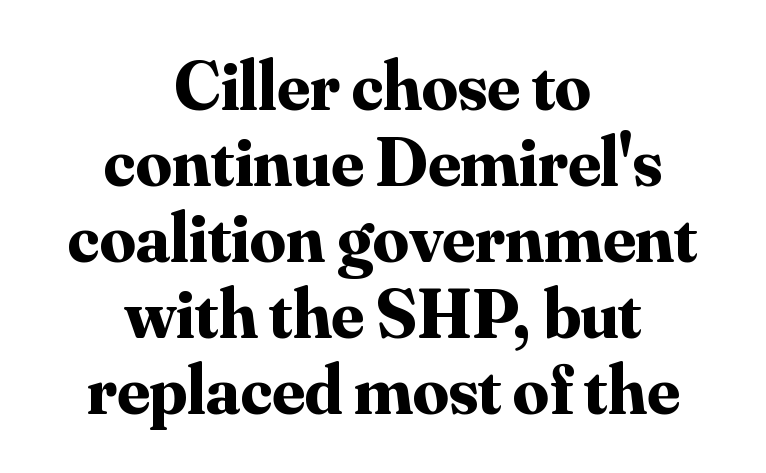
Q: Is the text bold? A: Yes.
Q: Is the text italic (slanted)? A: No, it is upright.
Q: Is the typeface a serif or a sans-serif typeface? A: Serif.
Q: Is the text underlined? A: No.
Q: How is the paragraph aligned? A: Centered.
Q: Is the spacing between letters normal or unusually wide? A: Normal.
Q: Is the spacing between lines tight, normal or loose? A: Tight.
Q: Width (condensed, normal, or wide)? A: Normal.
Q: Stroke contrast? A: Medium.
Q: x-height? A: Small.
Q: Monospaced? A: No.
